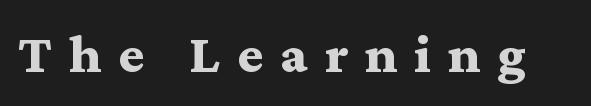
Q: Is the text bold? A: Yes.
Q: Is the text italic (slanted)? A: No, it is upright.
Q: Is the typeface a serif or a sans-serif typeface? A: Serif.
Q: Is the text underlined? A: No.
Q: Is the spacing between letters normal or unusually wide? A: Unusually wide.
Q: Width (condensed, normal, or wide)? A: Wide.
Q: Stroke contrast? A: Medium.
Q: x-height? A: Medium.
Q: Monospaced? A: No.
